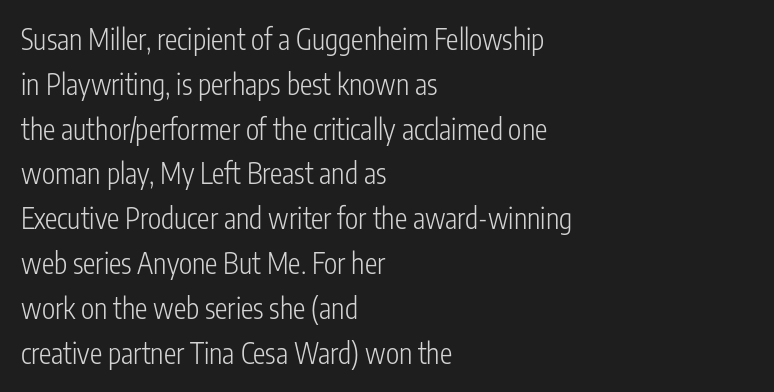
{"serif": "no", "italic": "no", "bold": "no", "weight": "light", "width": "condensed", "stroke_contrast": "low", "x_height": "medium", "monospaced": "no", "underline": "no", "align": "left", "line_spacing": "normal", "line_spacing_ratio": 1.6, "letter_spacing": "normal", "letter_spacing_em": 0.0, "glyph_px": 28}
